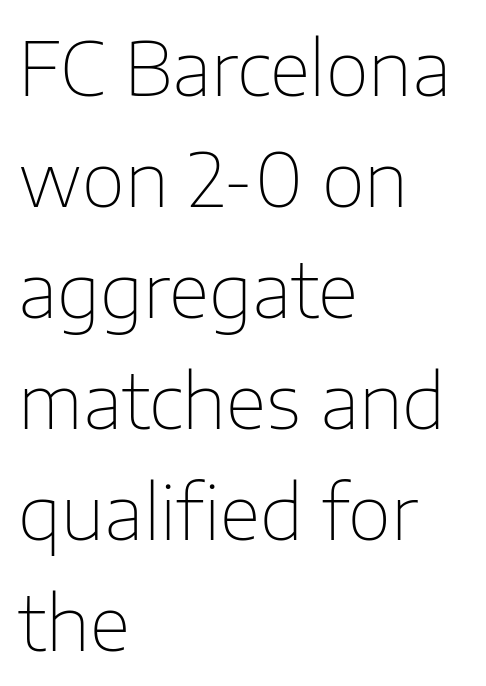
Do the letters lean? They stand straight. A typesetter would call this proportional, since set widths differ per character. This is not heavy type; no bold has been used. Letterform terminals end flat and unadorned throughout the passage. Words float on clear page, feet unadorned.
